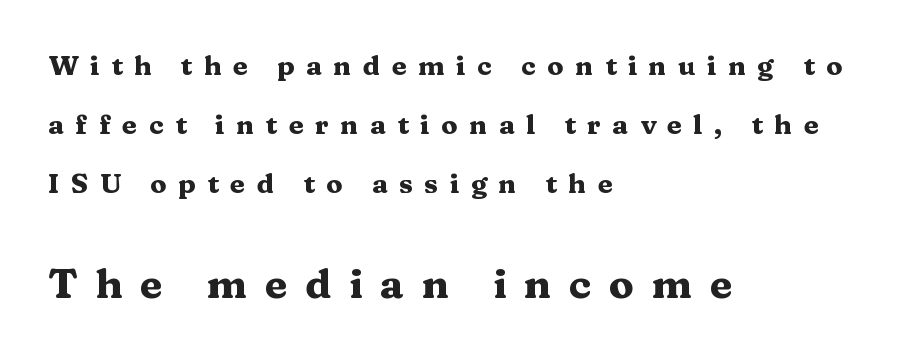
Small over large — that's the arrangement of the two blocks here. Stroke terminals: seriffed. You could fit nearly another row in the gap between these rows. Thick stems and heavy bowls — unmistakably bold. Reading down the block, your eye returns to a fixed left position each line. The type is letterspaced generously, with wide tracking.
